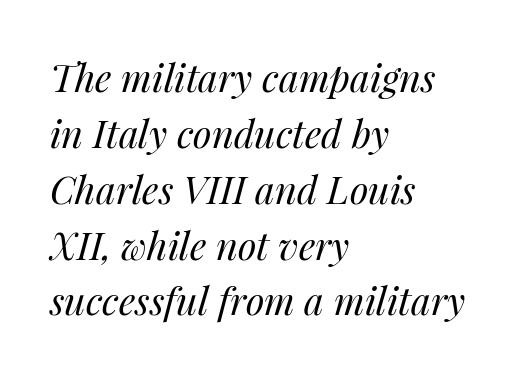
In terms of posture, this sample is oblique. Glance below the letters and you will spot only blank space. Caption: standard tracking, unaltered. The space between consecutive lines is moderate. Weight: regular or lighter.
